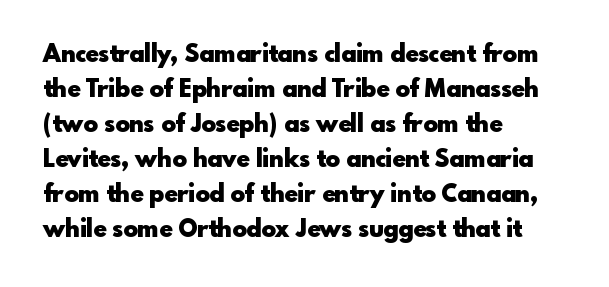
Q: Is the text bold? A: Yes.
Q: Is the text italic (slanted)? A: No, it is upright.
Q: Is the text underlined? A: No.
Q: How is the paragraph aligned? A: Left-aligned.
Q: Is the spacing between letters normal or unusually wide? A: Normal.
Q: Is the spacing between lines tight, normal or loose? A: Normal.
